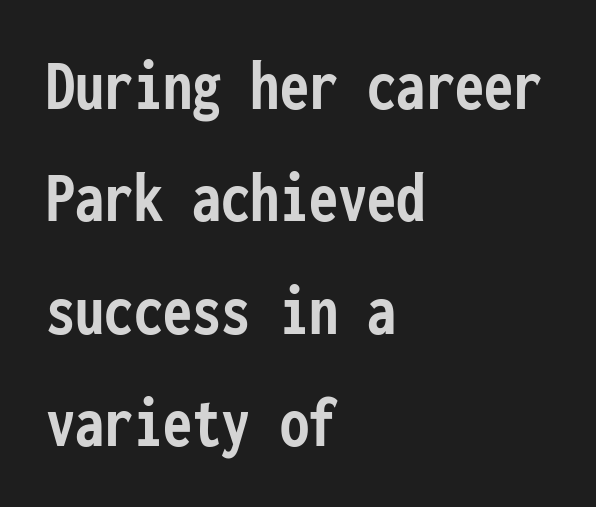
The image shows 73 px semibold, condensed sans-serif type, upright, monospaced; set left-aligned, normal line spacing (1.54x), normal letter spacing, not underlined; low stroke contrast and a medium x-height.
